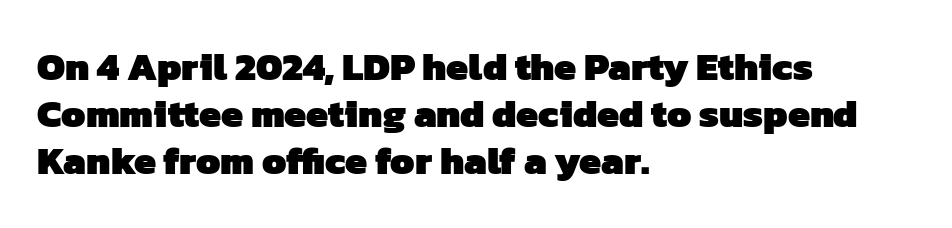
Q: Is the text bold? A: Yes.
Q: Is the typeface a serif or a sans-serif typeface? A: Sans-serif.
Q: Is the text underlined? A: No.
Q: How is the paragraph aligned? A: Left-aligned.
Q: Is the spacing between letters normal or unusually wide? A: Normal.
Q: Width (condensed, normal, or wide)? A: Normal.
Q: Stroke contrast? A: Low.
Q: x-height? A: Medium.
Q: Monospaced? A: No.
